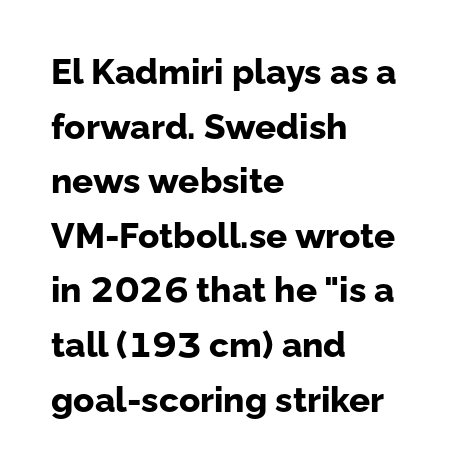
The image shows 35 px bold sans-serif type, upright; set left-aligned, normal line spacing (1.56x), normal letter spacing, not underlined; low stroke contrast and a medium x-height.
